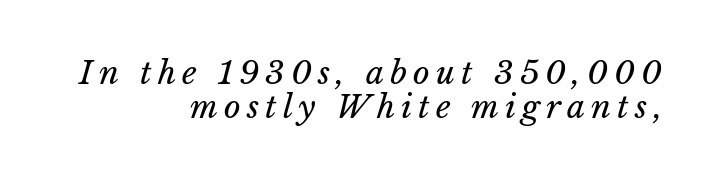
Q: Is the text bold? A: No.
Q: Is the text italic (slanted)? A: Yes, it leans right by about 15 degrees.
Q: Is the text underlined? A: No.
Q: How is the paragraph aligned? A: Right-aligned.
Q: Is the spacing between lines tight, normal or loose? A: Tight.
Q: Width (condensed, normal, or wide)? A: Normal.
Q: Stroke contrast? A: Low.
Q: x-height? A: Medium.
Q: Monospaced? A: No.
